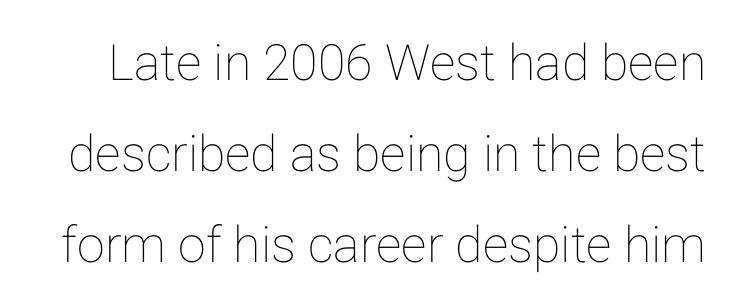
{"italic": "no", "width": "normal", "stroke_contrast": "low", "x_height": "medium", "monospaced": "no", "underline": "no", "line_spacing_ratio": 1.82, "letter_spacing": "normal", "letter_spacing_em": 0.0, "glyph_px": 50}
